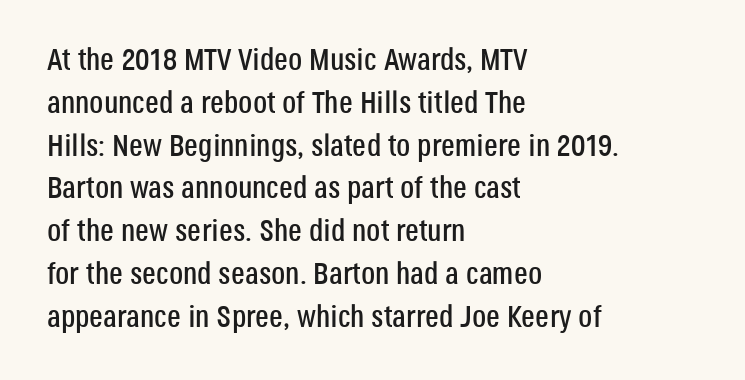
The specimen omits any rule beneath the text block's lines. The characters display no serif detailing; their extremities are plain. The face used here is rendered with its standard letterfit. The letters advance in unequal steps, a hallmark of proportional type.
